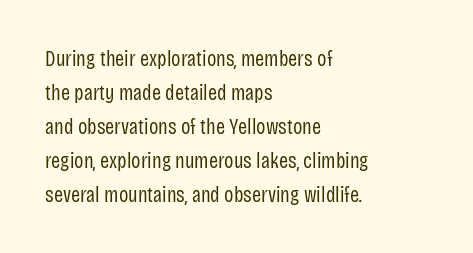
These lines stack with their left ends in a neat column. Any mark beneath the type? The region is blank. Short note: letters normally spaced. The type sits square on the baseline with zero lean.
